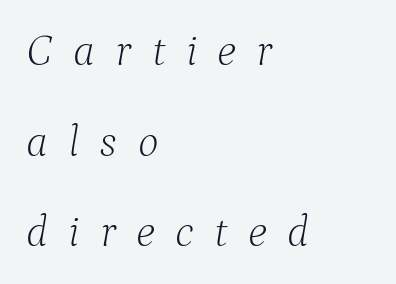
The image shows 44 px light serif type, italic (leaning right); set left-aligned, loose line spacing (2.06x), unusually wide letter spacing (+0.46 em), not underlined; low stroke contrast and a medium x-height.
